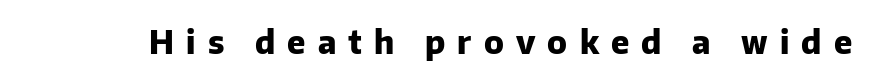
The image shows 32 px heavy sans-serif type, upright; set unusually wide letter spacing (+0.38 em), not underlined; low stroke contrast and a medium x-height.
